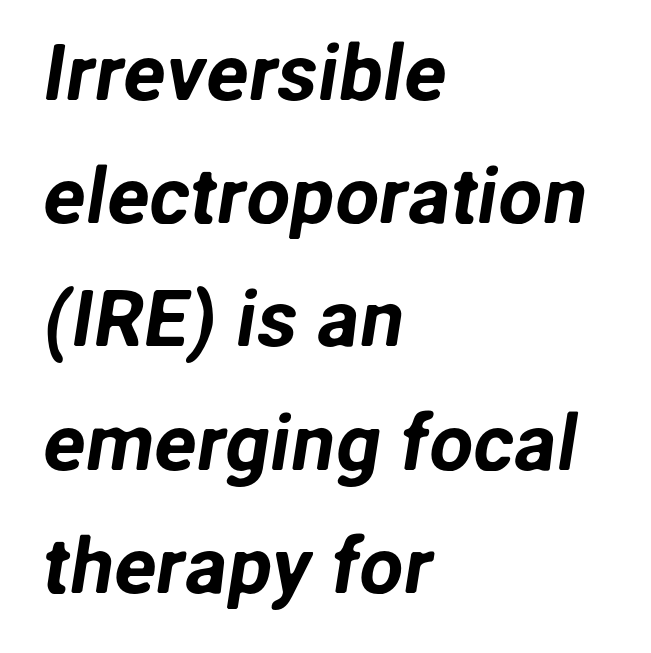
{"serif": "no", "width": "normal", "stroke_contrast": "low", "x_height": "medium", "monospaced": "no", "underline": "no", "align": "left", "line_spacing": "normal", "line_spacing_ratio": 1.56, "letter_spacing": "normal", "letter_spacing_em": 0.0, "glyph_px": 79}
